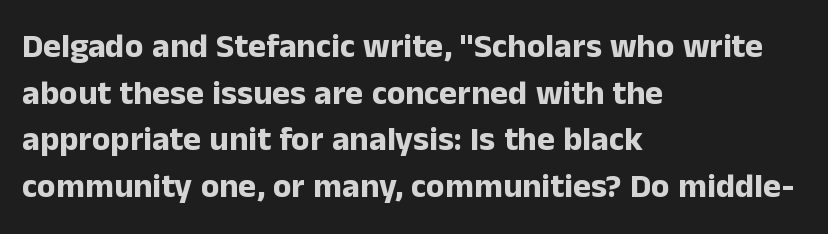
{"serif": "no", "italic": "no", "bold": "yes", "weight": "bold", "width": "normal", "stroke_contrast": "low", "x_height": "medium", "monospaced": "no", "underline": "no", "align": "left", "line_spacing": "normal", "line_spacing_ratio": 1.37, "letter_spacing": "normal", "letter_spacing_em": 0.0, "glyph_px": 34}
